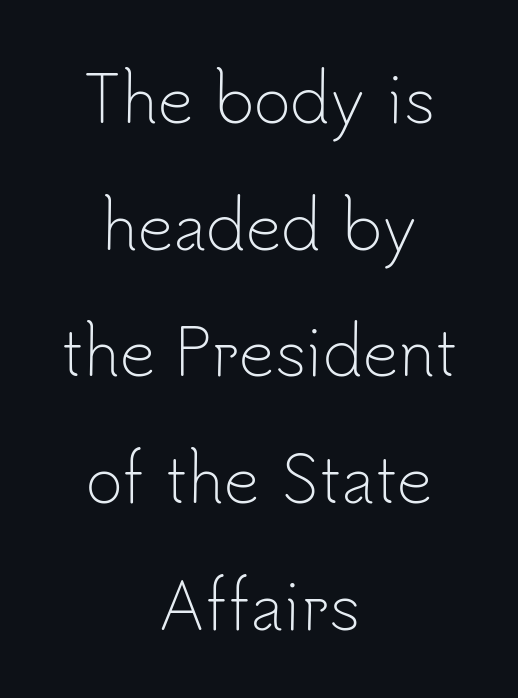
{"serif": "no", "italic": "no", "bold": "no", "weight": "light", "width": "normal", "stroke_contrast": "low", "x_height": "small", "monospaced": "no", "underline": "no", "align": "center", "line_spacing": "loose", "line_spacing_ratio": 2.01, "letter_spacing": "normal", "letter_spacing_em": 0.0, "glyph_px": 63}
